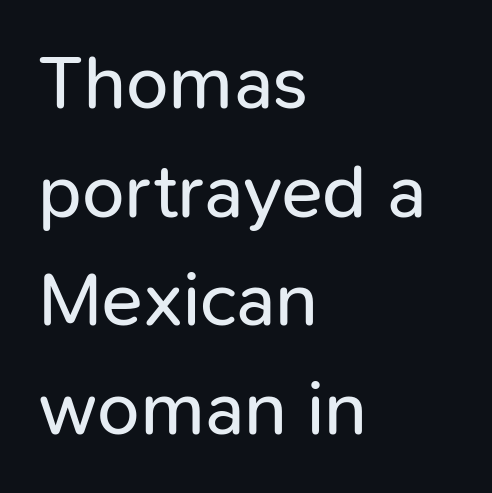
Q: Is the text bold? A: No.
Q: Is the text italic (slanted)? A: No, it is upright.
Q: Is the typeface a serif or a sans-serif typeface? A: Sans-serif.
Q: Is the text underlined? A: No.
Q: How is the paragraph aligned? A: Left-aligned.
Q: Is the spacing between letters normal or unusually wide? A: Normal.
Q: Is the spacing between lines tight, normal or loose? A: Normal.
Q: Width (condensed, normal, or wide)? A: Normal.
Q: Stroke contrast? A: Low.
Q: x-height? A: Medium.
Q: Monospaced? A: No.
